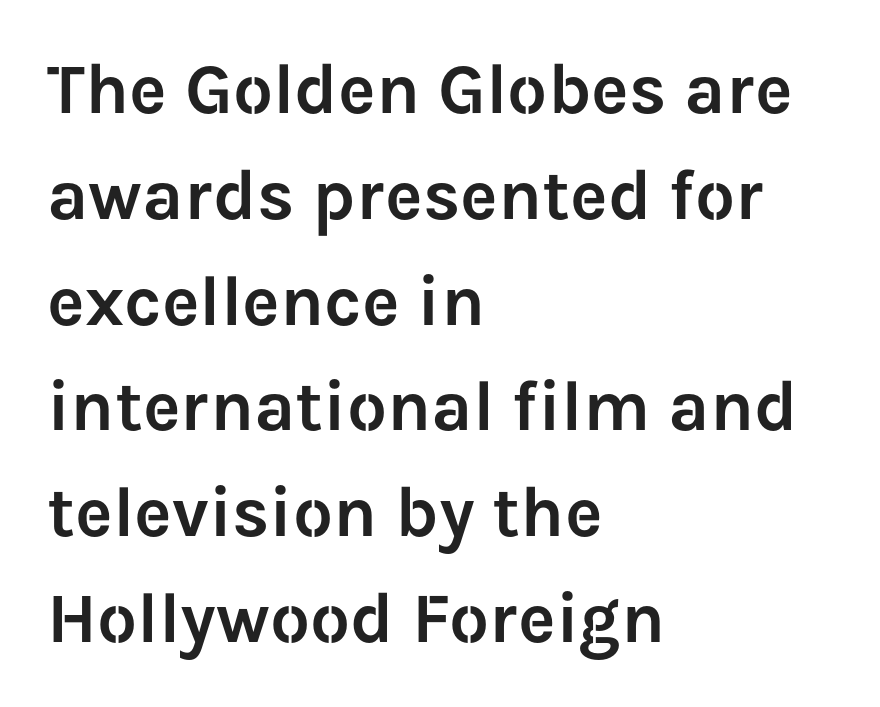
The designer went with a sans here, leaving each stem footless. Looks like regular typesetting: each glyph gets only the width it needs. These lines are set flush left with a ragged right edge. No word sits above an underline.
